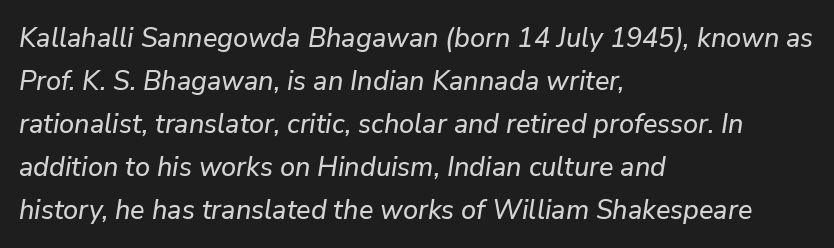
{"italic": "yes", "lean": "right", "slant_degrees": 9, "underline": "no", "align": "left", "line_spacing": "normal", "line_spacing_ratio": 1.59, "letter_spacing": "normal", "letter_spacing_em": 0.0, "glyph_px": 27}
